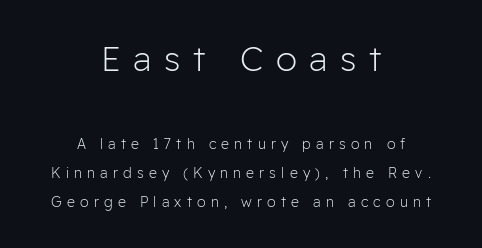
Q: Is the text bold? A: No.
Q: Is the text italic (slanted)? A: No, it is upright.
Q: Is the typeface a serif or a sans-serif typeface? A: Sans-serif.
Q: Is the text underlined? A: No.
Q: How is the paragraph aligned? A: Centered.
Q: Is the spacing between letters normal or unusually wide? A: Unusually wide.
Q: Is the spacing between lines tight, normal or loose? A: Loose.
Q: Which block of text is set in a larger size, the first (top) or the second (bottom)? A: The first (top) one.
Q: Width (condensed, normal, or wide)? A: Normal.
Q: Stroke contrast? A: Low.
Q: x-height? A: Medium.
Q: Monospaced? A: No.
